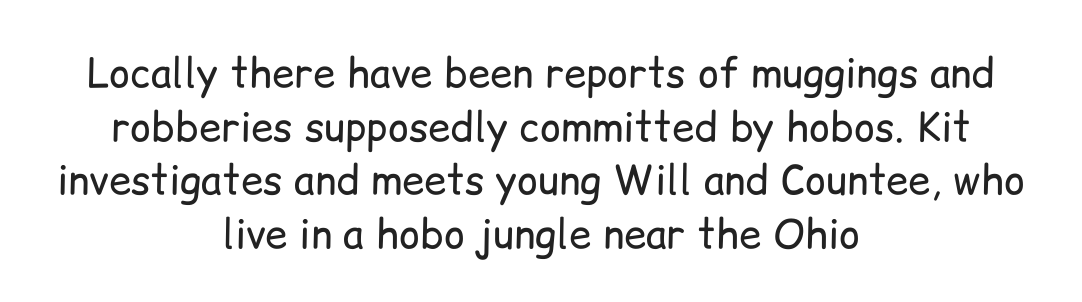
Q: Is the text bold? A: No.
Q: Is the text italic (slanted)? A: No, it is upright.
Q: Is the typeface a serif or a sans-serif typeface? A: Sans-serif.
Q: Is the text underlined? A: No.
Q: How is the paragraph aligned? A: Centered.
Q: Is the spacing between letters normal or unusually wide? A: Normal.
Q: Is the spacing between lines tight, normal or loose? A: Normal.
Q: Width (condensed, normal, or wide)? A: Normal.
Q: Stroke contrast? A: Low.
Q: x-height? A: Medium.
Q: Monospaced? A: No.
